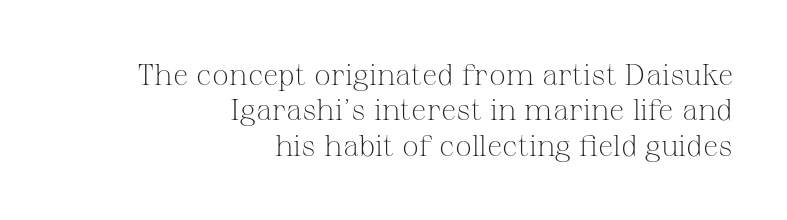
The image shows 30 px light serif type, upright; set right-aligned, line spacing 1.18x, normal letter spacing, not underlined; medium stroke contrast and a medium x-height.
